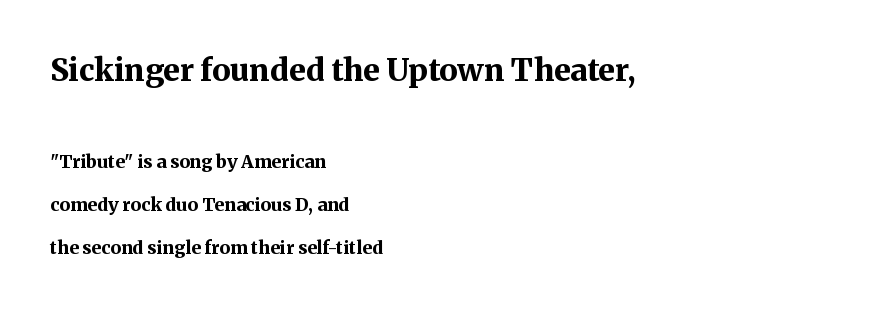
Character widths vary here, with narrow letters taking less room than wide ones. What's the leading like? Stretched, with rows far apart. Decoration check: the copy has no underline. Each letter's strokes conclude with small projecting serifs. Does extra space separate the letters? No, they use regular spacing.
